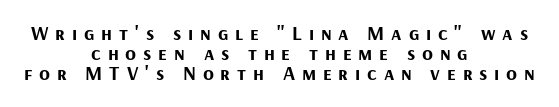
Q: Is the text bold? A: Yes.
Q: Is the text italic (slanted)? A: No, it is upright.
Q: Is the text underlined? A: No.
Q: How is the paragraph aligned? A: Centered.
Q: Is the spacing between letters normal or unusually wide? A: Unusually wide.
Q: Is the spacing between lines tight, normal or loose? A: Tight.
